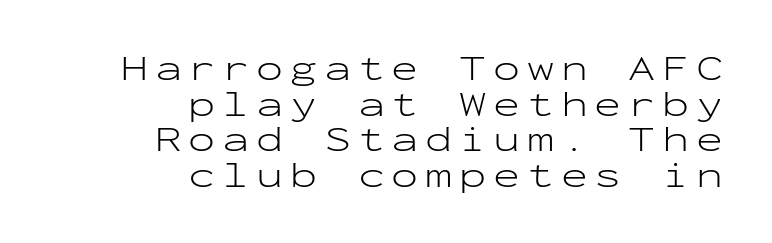
{"serif": "no", "italic": "no", "bold": "no", "weight": "light", "width": "wide", "stroke_contrast": "low", "x_height": "medium", "monospaced": "yes", "underline": "no", "align": "right", "line_spacing": "tight", "line_spacing_ratio": 0.99, "glyph_px": 36}
